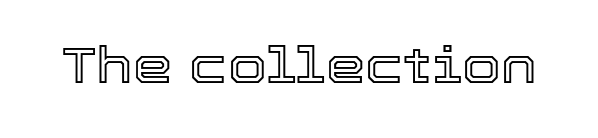
Glance below the letters and you will spot only blank space. The specimen reads as upright at a glance. How are the letters spaced? Ordinarily, with no added tracking. Each letter keeps its own natural width here, so spacing adapts to shape.
